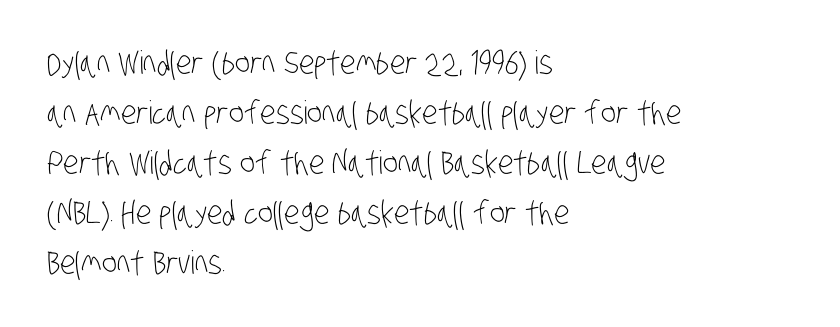
Q: Is the text bold? A: No.
Q: Is the typeface a serif or a sans-serif typeface? A: Sans-serif.
Q: Is the text underlined? A: No.
Q: How is the paragraph aligned? A: Left-aligned.
Q: Is the spacing between letters normal or unusually wide? A: Normal.
Q: Is the spacing between lines tight, normal or loose? A: Normal.
Q: Width (condensed, normal, or wide)? A: Condensed.
Q: Stroke contrast? A: Low.
Q: x-height? A: Large.
Q: Monospaced? A: No.
